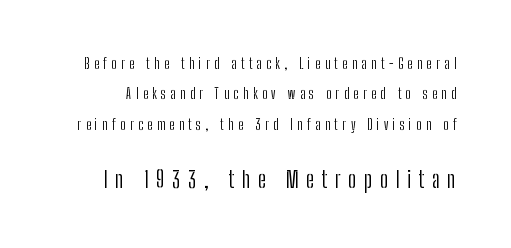
The image shows 23 px text type, upright; set loose line spacing (2.17x), unusually wide letter spacing (+0.33 em), not underlined; the second (bottom) block is 1.64x larger.
